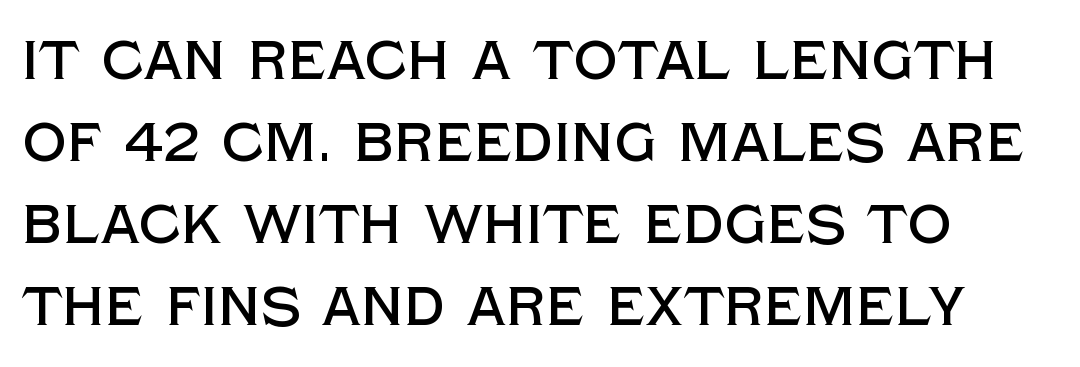
The image shows 55 px sans-serif type, upright; set left-aligned, normal line spacing (1.49x), normal letter spacing, not underlined; a large x-height.
